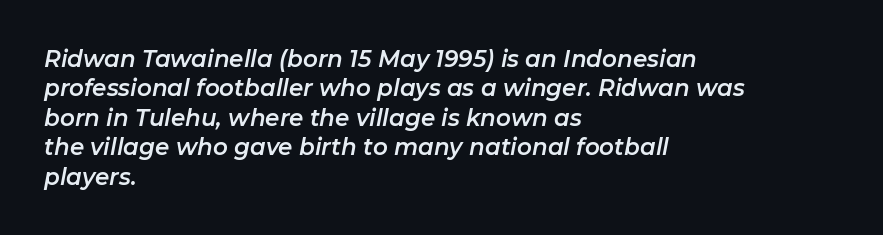
{"italic": "yes", "lean": "right", "slant_degrees": 11, "underline": "no", "align": "left", "line_spacing": "normal", "line_spacing_ratio": 1.28, "letter_spacing": "normal", "letter_spacing_em": 0.0, "glyph_px": 23}
